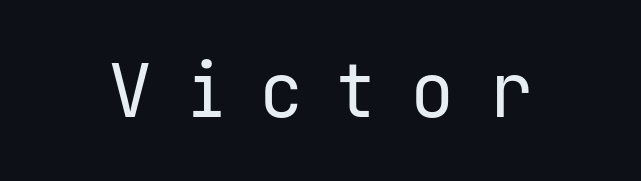
Stroke thickness stays within the range of a standard reading face or lighter. Someone cranked the tracking dial way up on this one. Underlining? Definitely not there. Think of a typewriter: that constant character pitch is what you see here. It's the straight-up-and-down kind of type. Nope, no serifs anywhere on these letters.
